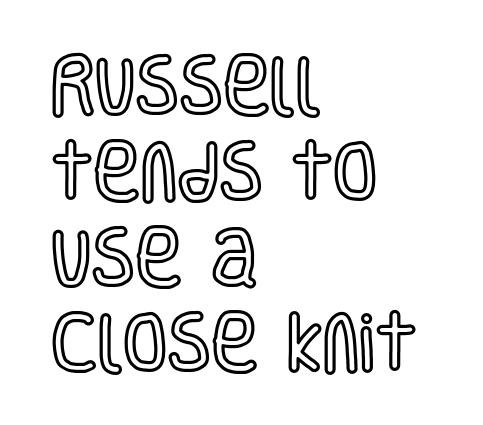
{"italic": "no", "width": "condensed", "x_height": "large", "monospaced": "no", "underline": "no", "align": "left", "line_spacing": "normal", "line_spacing_ratio": 1.34, "letter_spacing": "normal", "letter_spacing_em": 0.0, "glyph_px": 64}
